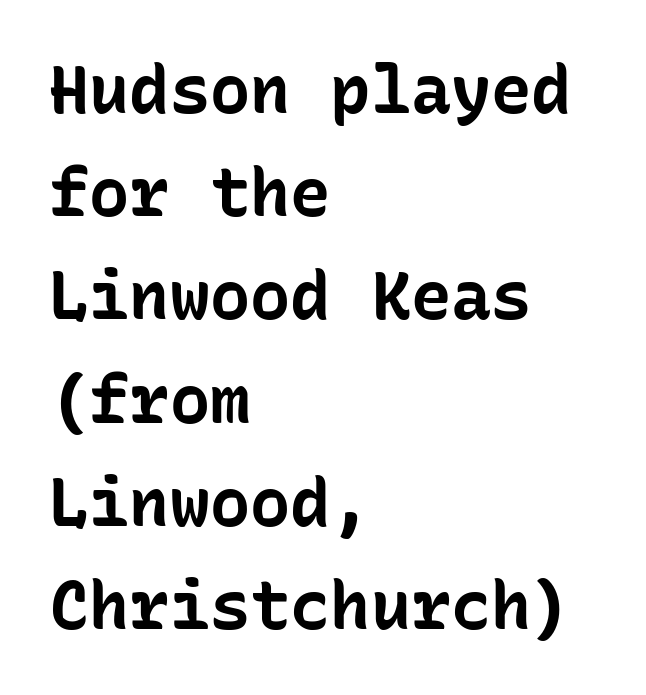
Q: Is the text bold? A: Yes.
Q: Is the text italic (slanted)? A: No, it is upright.
Q: Is the typeface a serif or a sans-serif typeface? A: Sans-serif.
Q: Is the text underlined? A: No.
Q: How is the paragraph aligned? A: Left-aligned.
Q: Is the spacing between letters normal or unusually wide? A: Normal.
Q: Is the spacing between lines tight, normal or loose? A: Normal.
Q: Width (condensed, normal, or wide)? A: Normal.
Q: Stroke contrast? A: Low.
Q: x-height? A: Medium.
Q: Monospaced? A: Yes.
